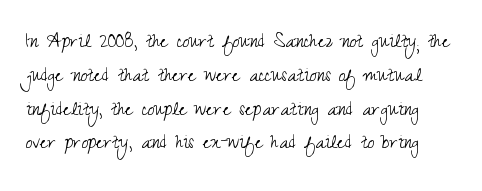
The letters stand upright; this is a roman face. On a weight scale, this lands at 450 or below. Any mark beneath the type? The region is blank. The letterforms sit shoulder to shoulder at normal distance. The rendering uses a moderate line-height, typical for paragraphs.
